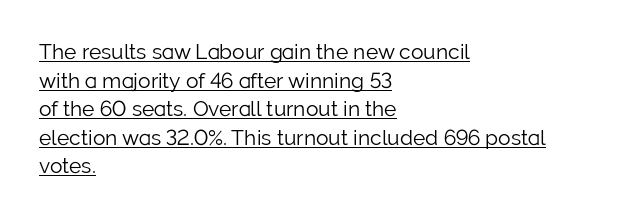
Q: Is the text bold? A: No.
Q: Is the text italic (slanted)? A: No, it is upright.
Q: Is the text underlined? A: Yes.
Q: How is the paragraph aligned? A: Left-aligned.
Q: Is the spacing between letters normal or unusually wide? A: Normal.
Q: Is the spacing between lines tight, normal or loose? A: Normal.
